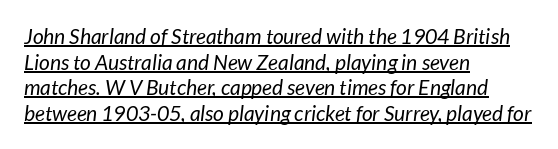
The strokes are not fattened; the text isn't bold. Layout note: lines flush left. In terms of letterspacing, this is plain default setting. Underlining? Definitely there.
